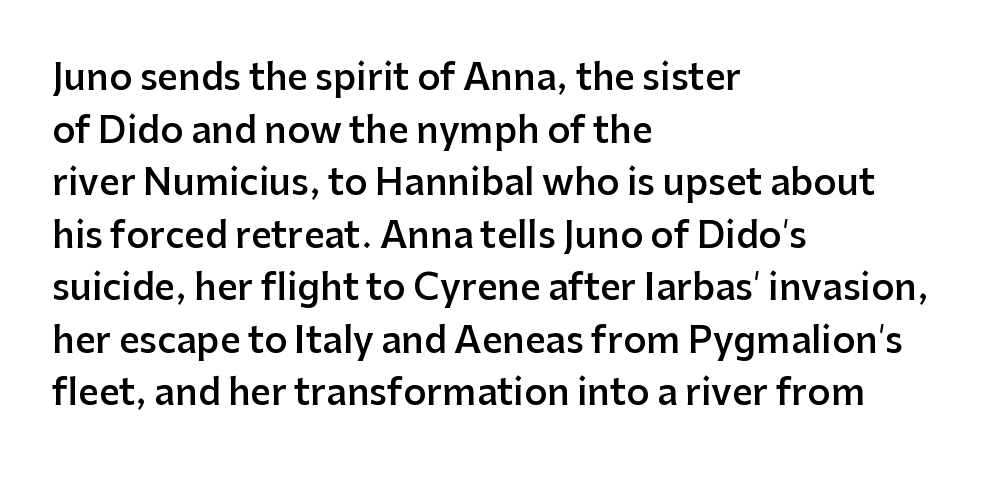
{"serif": "no", "italic": "no", "bold": "semi", "weight": "semibold", "width": "normal", "stroke_contrast": "low", "x_height": "medium", "monospaced": "no", "underline": "no", "align": "left", "line_spacing": "normal", "line_spacing_ratio": 1.46, "letter_spacing": "normal", "letter_spacing_em": 0.0, "glyph_px": 36}
